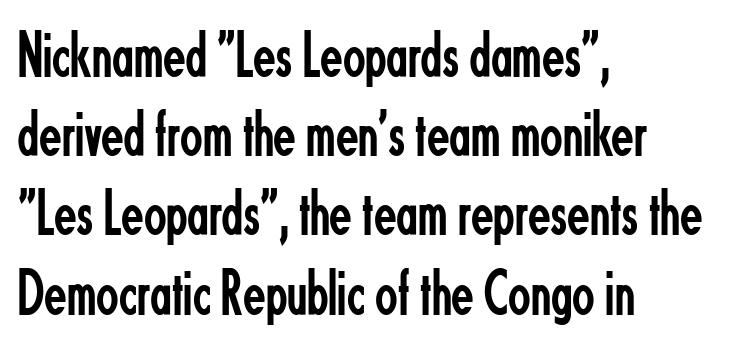
Q: Is the text bold? A: No.
Q: Is the text italic (slanted)? A: No, it is upright.
Q: Is the typeface a serif or a sans-serif typeface? A: Sans-serif.
Q: Is the text underlined? A: No.
Q: How is the paragraph aligned? A: Left-aligned.
Q: Is the spacing between letters normal or unusually wide? A: Normal.
Q: Width (condensed, normal, or wide)? A: Condensed.
Q: Stroke contrast? A: Low.
Q: x-height? A: Small.
Q: Monospaced? A: No.
